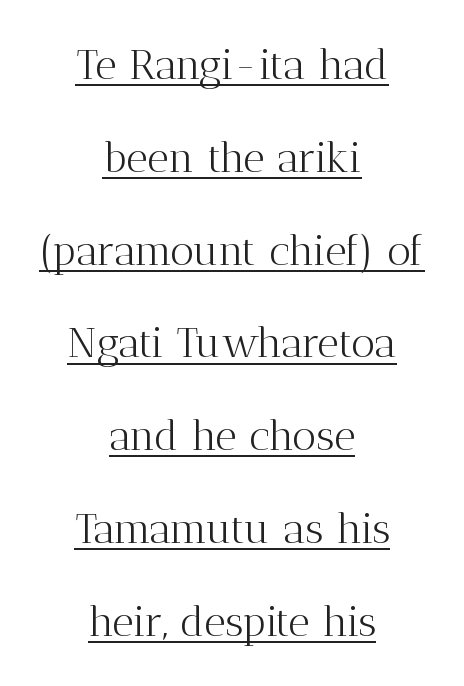
Q: Is the text bold? A: No.
Q: Is the text italic (slanted)? A: No, it is upright.
Q: Is the typeface a serif or a sans-serif typeface? A: Serif.
Q: Is the text underlined? A: Yes.
Q: How is the paragraph aligned? A: Centered.
Q: Is the spacing between letters normal or unusually wide? A: Normal.
Q: Is the spacing between lines tight, normal or loose? A: Loose.
Q: Width (condensed, normal, or wide)? A: Normal.
Q: Stroke contrast? A: Medium.
Q: x-height? A: Medium.
Q: Monospaced? A: No.
